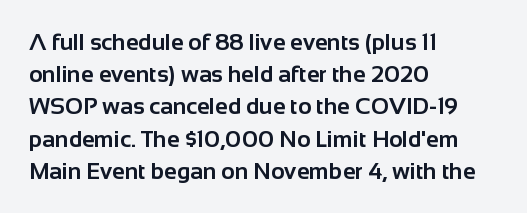
Teacher's note: observe the even left margin — that is flush-left alignment. Tracking here is standard; glyphs follow each other at the usual distance. Horizontal bands of white between lines are of average thickness. Is the type bold? Yes — the strokes are clearly thick and heavy. This is the regular roman posture of the typeface.
